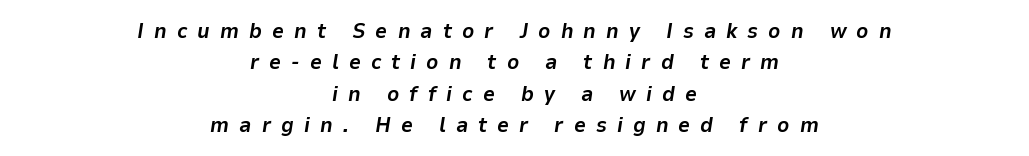
When letters slant like this, we call the style italic. Does the leading feel generous? No, just average. The string is rendered with underlining switched off. The gaps between neighbouring characters are conspicuously large.
